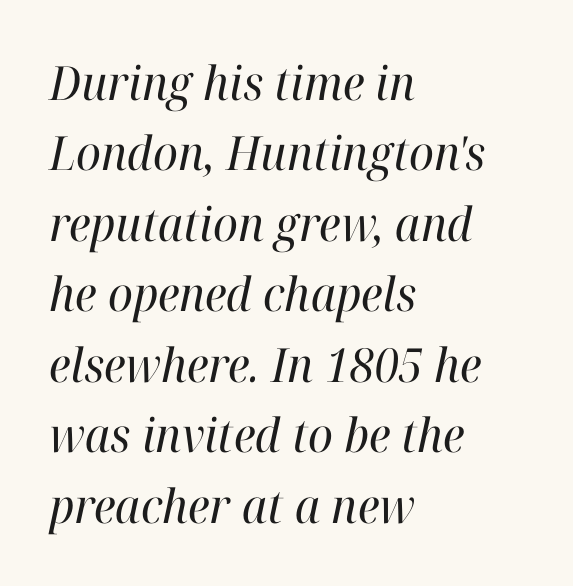
Q: Is the text bold? A: No.
Q: Is the text italic (slanted)? A: Yes, it leans right by about 12 degrees.
Q: Is the typeface a serif or a sans-serif typeface? A: Serif.
Q: Is the text underlined? A: No.
Q: How is the paragraph aligned? A: Left-aligned.
Q: Is the spacing between letters normal or unusually wide? A: Normal.
Q: Is the spacing between lines tight, normal or loose? A: Normal.
Q: Width (condensed, normal, or wide)? A: Normal.
Q: Stroke contrast? A: High.
Q: x-height? A: Medium.
Q: Monospaced? A: No.
